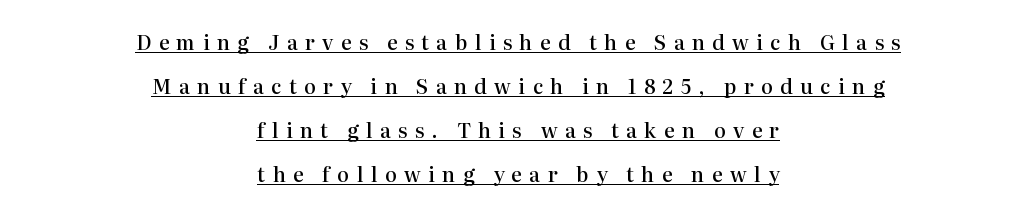
{"italic": "no", "bold": "semi", "underline": "yes", "align": "center", "line_spacing": "loose", "line_spacing_ratio": 2.2, "letter_spacing": "wide", "letter_spacing_em": 0.37, "glyph_px": 20}
